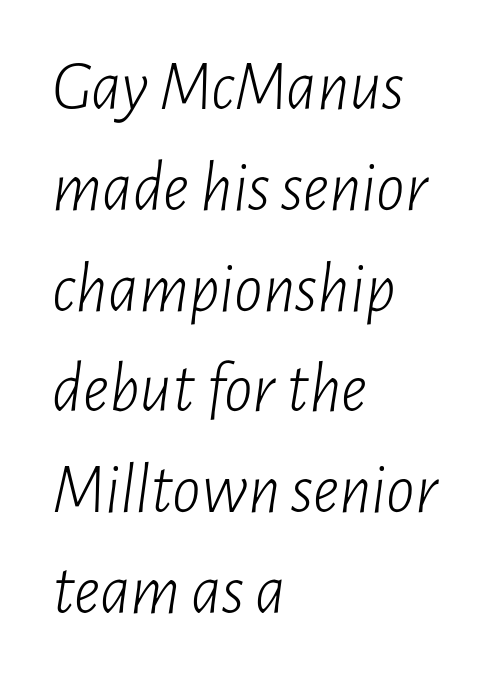
{"italic": "yes", "lean": "right", "slant_degrees": 7, "bold": "no", "weight": "light", "width": "condensed", "stroke_contrast": "low", "x_height": "medium", "monospaced": "no", "underline": "no", "align": "left", "line_spacing": "normal", "line_spacing_ratio": 1.42, "letter_spacing": "normal", "letter_spacing_em": 0.0, "glyph_px": 71}
